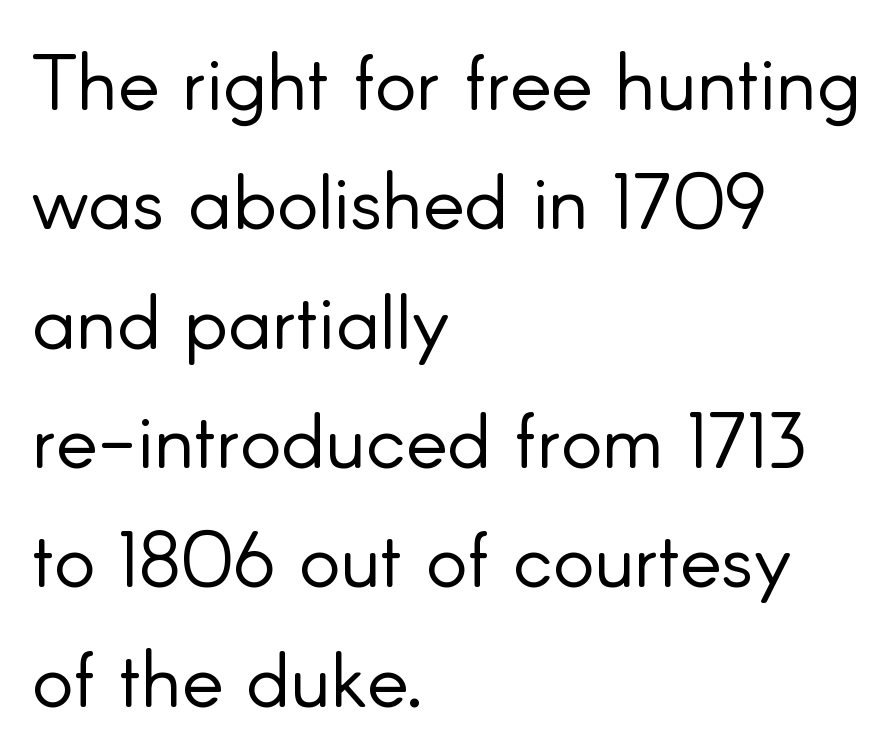
{"serif": "no", "italic": "no", "bold": "no", "weight": "light", "width": "normal", "stroke_contrast": "low", "x_height": "small", "monospaced": "no", "underline": "no", "align": "left", "line_spacing": "normal", "line_spacing_ratio": 1.53, "letter_spacing": "normal", "letter_spacing_em": 0.0, "glyph_px": 78}
